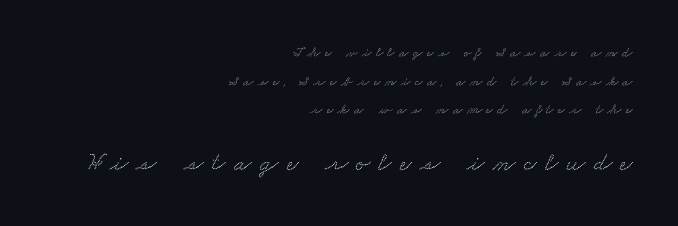
Q: Is the text underlined? A: No.
Q: How is the paragraph aligned? A: Right-aligned.
Q: Is the spacing between letters normal or unusually wide? A: Unusually wide.
Q: Is the spacing between lines tight, normal or loose? A: Loose.
Q: Which block of text is set in a larger size, the first (top) or the second (bottom)? A: The second (bottom) one.
